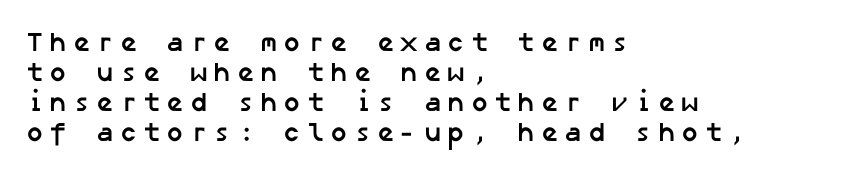
Is the block centered? No — it sits flush against the left margin. Students, note that the glyphs here are deliberately spaced far apart. Strokes here are thick enough to call this a true bold. The strip under each line holds only bare page. The designer dialed line spacing down below the default.
